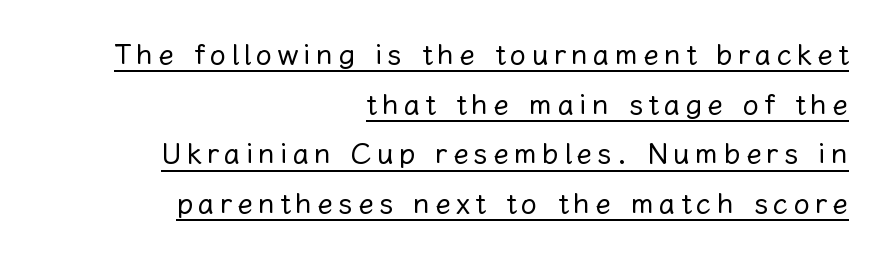
Q: Is the text bold? A: No.
Q: Is the text italic (slanted)? A: No, it is upright.
Q: Is the text underlined? A: Yes.
Q: How is the paragraph aligned? A: Right-aligned.
Q: Width (condensed, normal, or wide)? A: Normal.
Q: Stroke contrast? A: Low.
Q: x-height? A: Medium.
Q: Monospaced? A: No.
